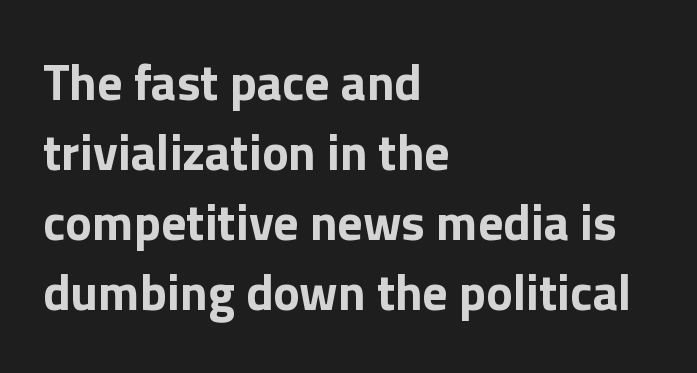
Q: Is the text bold? A: Yes.
Q: Is the text italic (slanted)? A: No, it is upright.
Q: Is the typeface a serif or a sans-serif typeface? A: Sans-serif.
Q: Is the text underlined? A: No.
Q: How is the paragraph aligned? A: Left-aligned.
Q: Is the spacing between letters normal or unusually wide? A: Normal.
Q: Is the spacing between lines tight, normal or loose? A: Normal.
Q: Width (condensed, normal, or wide)? A: Normal.
Q: Stroke contrast? A: Low.
Q: x-height? A: Medium.
Q: Monospaced? A: No.
